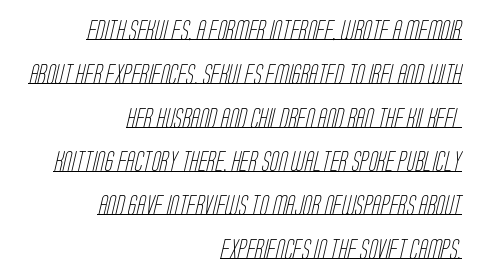
Q: Is the text bold? A: No.
Q: Is the text underlined? A: Yes.
Q: How is the paragraph aligned? A: Right-aligned.
Q: Is the spacing between letters normal or unusually wide? A: Normal.
Q: Is the spacing between lines tight, normal or loose? A: Loose.
